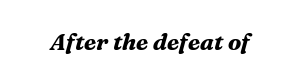
The image shows 23 px bold type, italic (leaning right); set normal letter spacing, not underlined.
